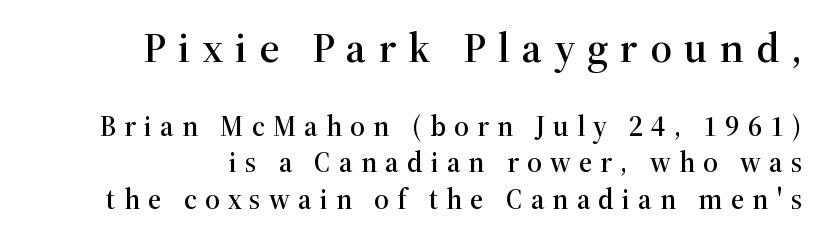
The image shows 43 px serif type, upright; set right-aligned, normal line spacing (1.25x), unusually wide letter spacing (+0.28 em), not underlined; the first (top) block is 1.48x larger; high stroke contrast and a medium x-height.
